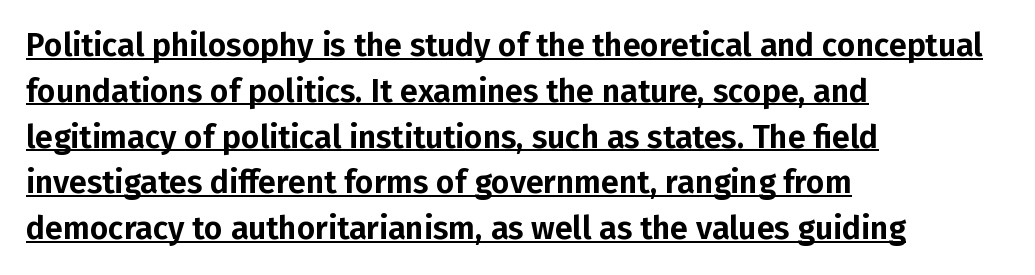
The image shows 32 px sans-serif type, upright; set left-aligned, normal line spacing (1.43x), normal letter spacing, underlined; low stroke contrast and a medium x-height.
